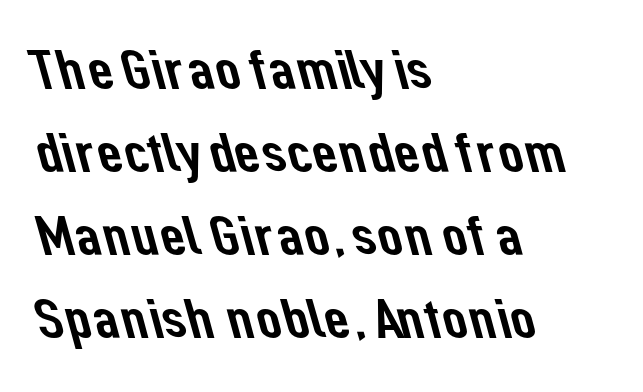
Q: Is the typeface a serif or a sans-serif typeface? A: Sans-serif.
Q: Is the text underlined? A: No.
Q: How is the paragraph aligned? A: Left-aligned.
Q: Is the spacing between letters normal or unusually wide? A: Normal.
Q: Is the spacing between lines tight, normal or loose? A: Normal.
Q: Width (condensed, normal, or wide)? A: Normal.
Q: Stroke contrast? A: Low.
Q: x-height? A: Medium.
Q: Monospaced? A: No.
